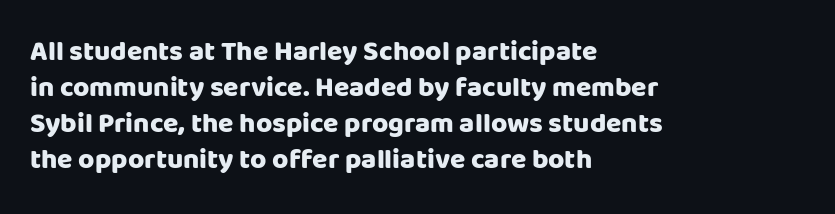
Letter spacing: default. A typesetter would call this proportional, since set widths differ per character. The block of text has a typical density, with ordinary space between rows. This sample uses an upright cut, with every glyph sitting square on the baseline.
